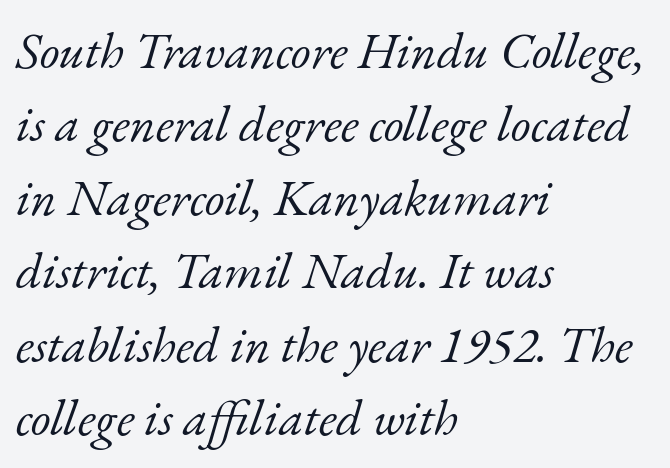
{"serif": "yes", "italic": "yes", "lean": "right", "slant_degrees": 17, "bold": "no", "weight": "light", "width": "normal", "stroke_contrast": "low", "x_height": "small", "monospaced": "no", "underline": "no", "align": "left", "line_spacing": "normal", "line_spacing_ratio": 1.44, "letter_spacing": "normal", "letter_spacing_em": 0.0, "glyph_px": 51}
